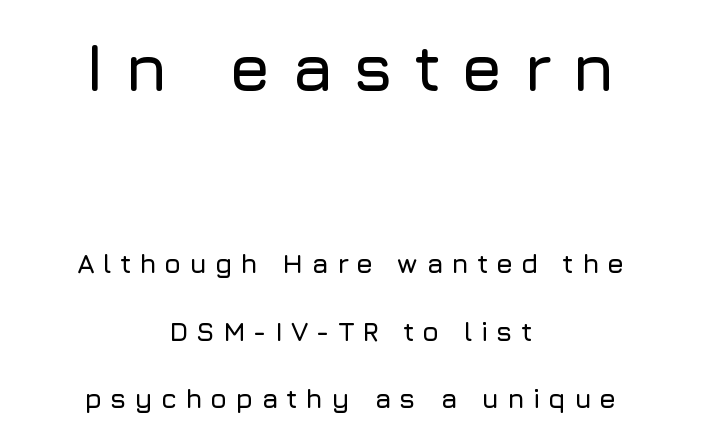
If you folded the block vertically in half, each line would mirror itself in length. No italicization has been applied; the sample stays upright. This sample has the flowing, uneven cadence of proportional lettering. Look at the bottom of the vertical strokes: they stop flat, with no serifs. Does extra space separate the letters? Yes, quite a lot of it. The area under the type is left untouched.
